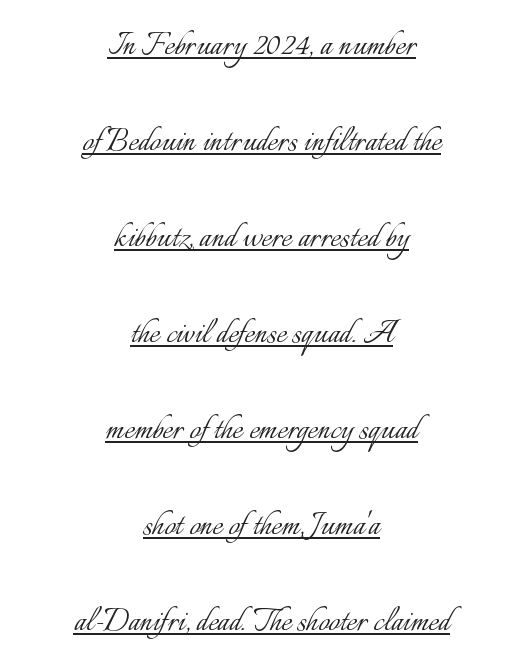
The image shows 39 px light type; set centered, loose line spacing (2.46x), normal letter spacing, underlined; low stroke contrast and a small x-height.
